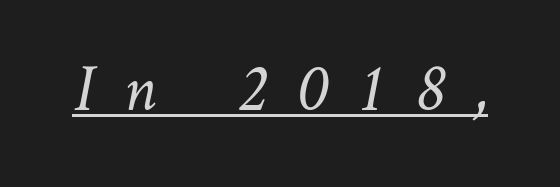
The image shows 68 px light type; set unusually wide letter spacing (+0.47 em), underlined; low stroke contrast and a medium x-height.
